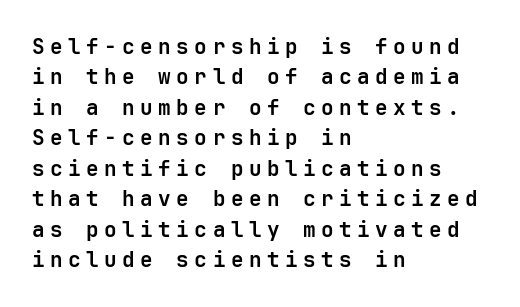
{"italic": "no", "bold": "yes", "underline": "no", "align": "left", "line_spacing": "normal", "line_spacing_ratio": 1.45, "letter_spacing": "wide", "letter_spacing_em": 0.26, "glyph_px": 21}
